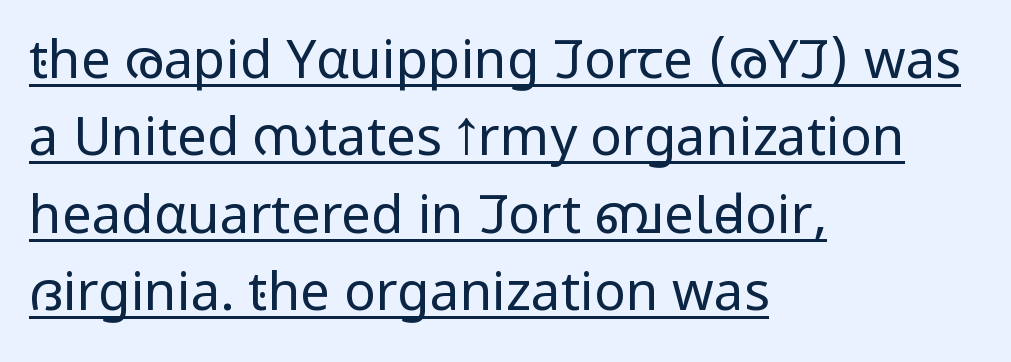
Caption: standard tracking, unaltered. Style check: upright. Left-aligned paragraph, ragged on the right. You can see a thin bar hugging the bottom of the glyphs.
